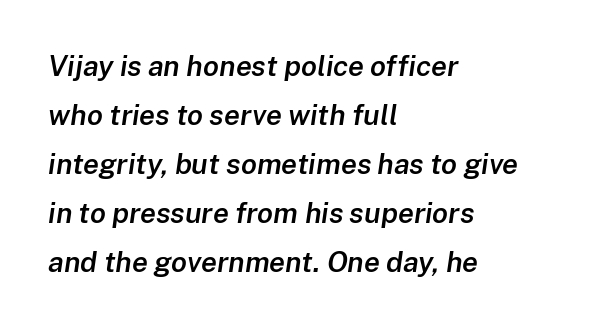
The face used here is proportionally spaced, like ordinary book or web type. These lines keep a tight, regular rhythm from letter to letter. Emphasis-style slanted type is in use. Baseline-to-baseline distance is the conventional proportion of letter height. A fair bit of extra ink — the face is semibold, not bold. Just letters on the line, the space beneath them empty.
